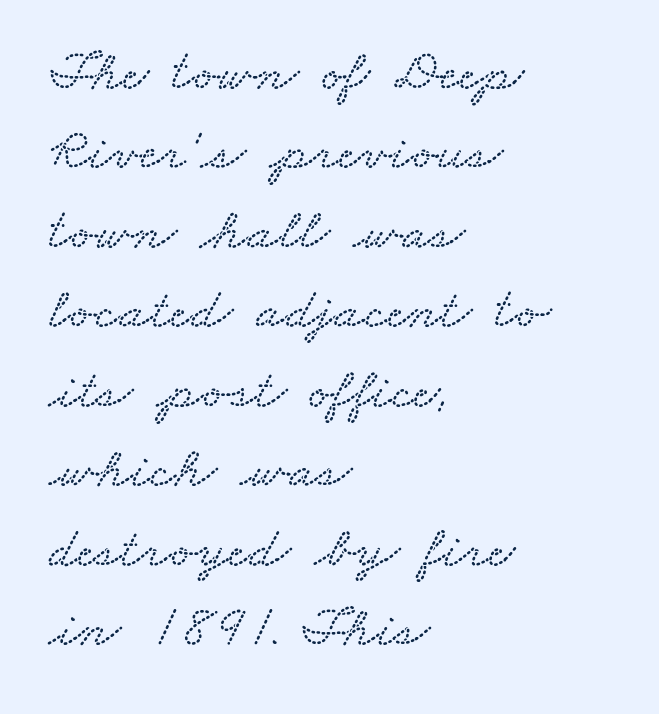
The text block is weighted toward the left margin, trailing off unevenly rightward. Is there much room between lines? A standard amount, neither cramped nor airy. Is this a fixed-width face? No — the glyphs have proportional, varying widths. Rule under the text: the space is simply empty. Default kerning and tracking; the words read as compact shapes.
